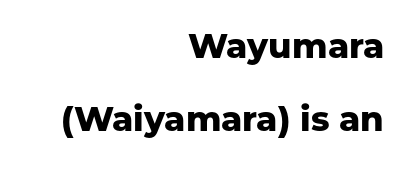
Q: Is the text bold? A: Yes.
Q: Is the text italic (slanted)? A: No, it is upright.
Q: Is the typeface a serif or a sans-serif typeface? A: Sans-serif.
Q: Is the text underlined? A: No.
Q: How is the paragraph aligned? A: Right-aligned.
Q: Is the spacing between letters normal or unusually wide? A: Normal.
Q: Is the spacing between lines tight, normal or loose? A: Loose.
Q: Width (condensed, normal, or wide)? A: Normal.
Q: Stroke contrast? A: Low.
Q: x-height? A: Medium.
Q: Monospaced? A: No.
